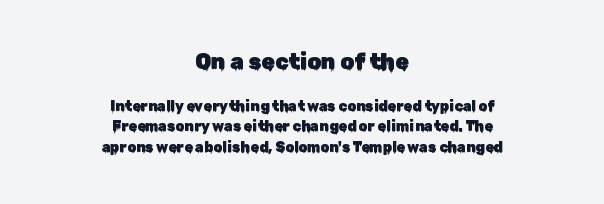
Q: Is the text italic (slanted)? A: No, it is upright.
Q: Is the text underlined? A: No.
Q: How is the paragraph aligned? A: Centered.
Q: Is the spacing between letters normal or unusually wide? A: Normal.
Q: Is the spacing between lines tight, normal or loose? A: Normal.
Q: Which block of text is set in a larger size, the first (top) or the second (bottom)? A: The first (top) one.
